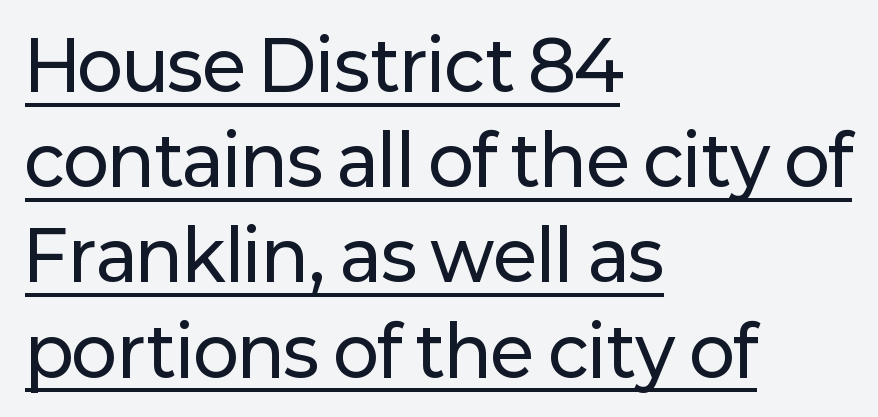
Normally led — the rows are evenly, conventionally spaced. Underlining? Definitely there. Type style note: lacks serifs. Note the varied advance widths — an 'i' is clearly narrower than an 'm'. Look at the tracking — it's just the regular setting, nothing added.
